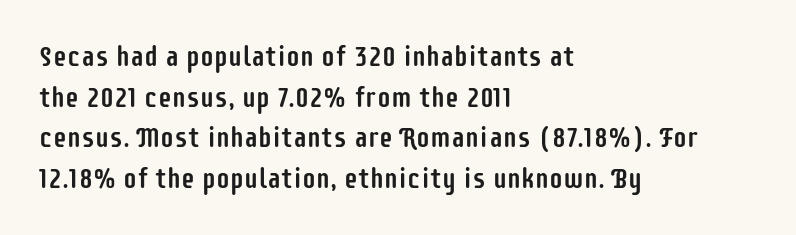
{"serif": "no", "italic": "no", "width": "condensed", "stroke_contrast": "low", "x_height": "large", "monospaced": "no", "underline": "no", "align": "left", "line_spacing": "normal", "line_spacing_ratio": 1.45, "letter_spacing": "normal", "letter_spacing_em": 0.0, "glyph_px": 28}
